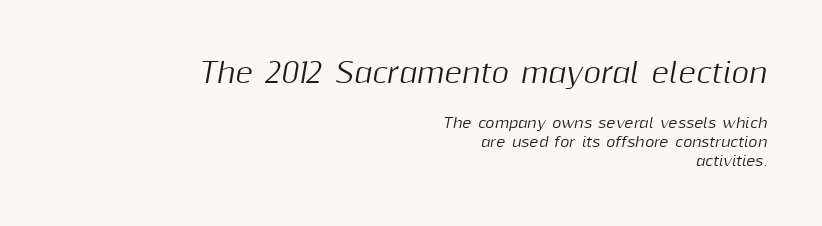
{"italic": "yes", "lean": "right", "slant_degrees": 10, "underline": "no", "align": "right", "line_spacing": "normal", "line_spacing_ratio": 1.35, "letter_spacing": "normal", "letter_spacing_em": 0.0, "larger_block": "first", "size_ratio": 1.93, "glyph_px": 27}
